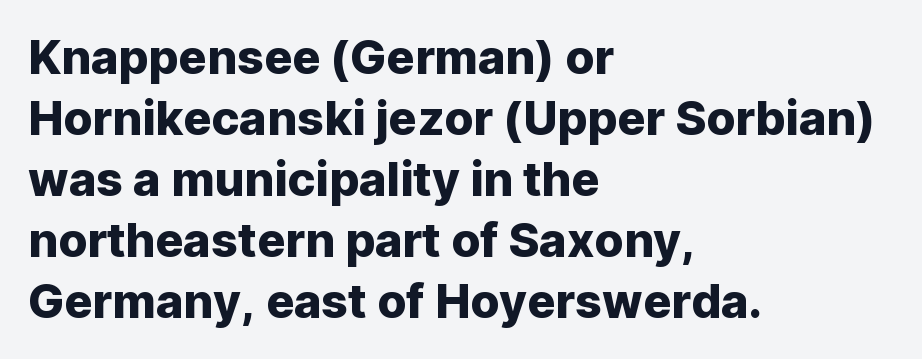
The image shows 47 px sans-serif type, upright; set left-aligned, normal line spacing (1.3x), normal letter spacing, not underlined; low stroke contrast and a medium x-height.
